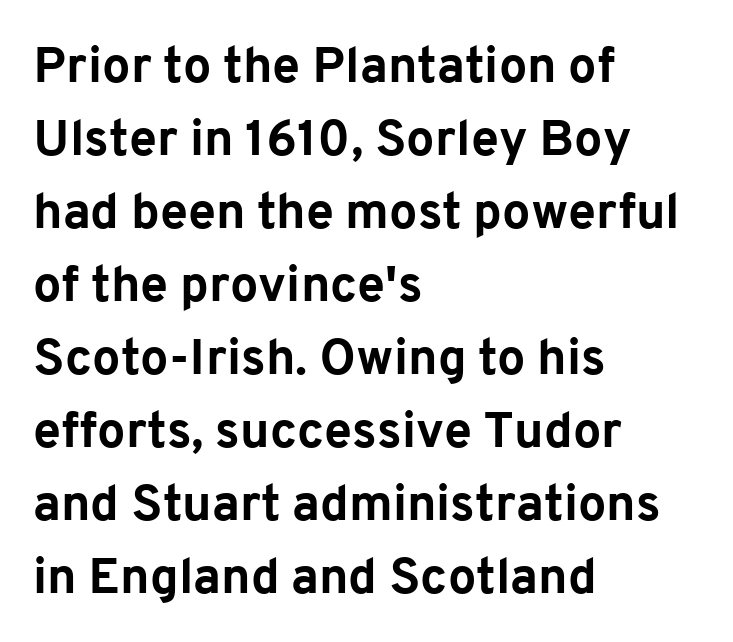
The image shows 50 px bold sans-serif type, upright; set left-aligned, normal line spacing (1.46x), normal letter spacing, not underlined; low stroke contrast and a medium x-height.
